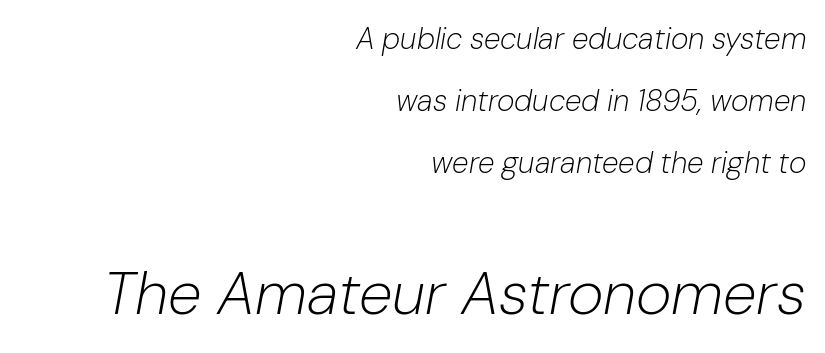
{"italic": "yes", "lean": "right", "slant_degrees": 10, "bold": "no", "weight": "light", "width": "normal", "stroke_contrast": "low", "x_height": "medium", "monospaced": "no", "underline": "no", "align": "right", "line_spacing": "loose", "line_spacing_ratio": 2.06, "letter_spacing": "normal", "letter_spacing_em": 0.0, "larger_block": "second", "size_ratio": 2.03, "glyph_px": 61}
